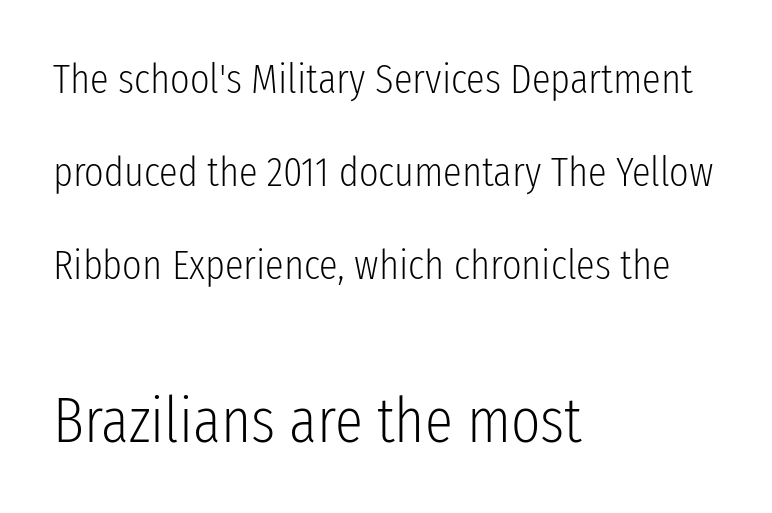
A typesetter would call this leading open, well beyond the default. No letter is thick-stroked: the sample isn't bold. Vertical strokes here are truly vertical. Which margin do the lines hug? The left one — the right edge is uneven. Does the bottom block carry the larger type? Yes, it does. The font family rendered here belongs to the sans-serif group.
